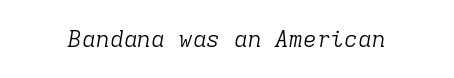
Q: Is the text bold? A: No.
Q: Is the text italic (slanted)? A: Yes, it leans right by about 9 degrees.
Q: Is the text underlined? A: No.
Q: Is the spacing between letters normal or unusually wide? A: Normal.
